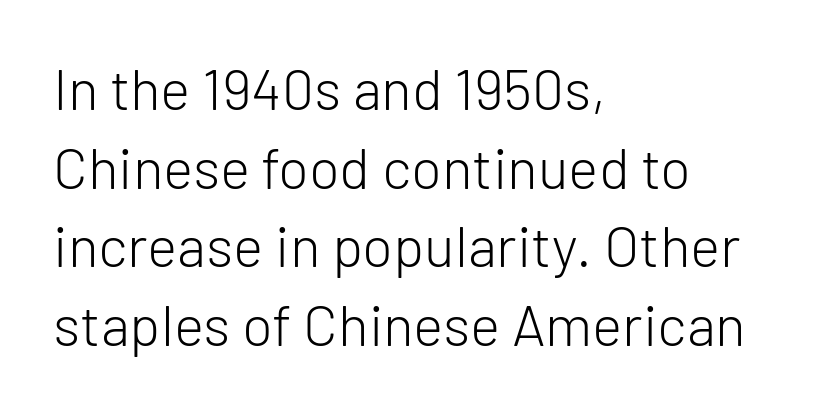
{"serif": "no", "italic": "no", "bold": "no", "weight": "light", "width": "normal", "stroke_contrast": "low", "x_height": "medium", "monospaced": "no", "underline": "no", "align": "left", "line_spacing": "normal", "line_spacing_ratio": 1.38, "letter_spacing": "normal", "letter_spacing_em": 0.0, "glyph_px": 57}
